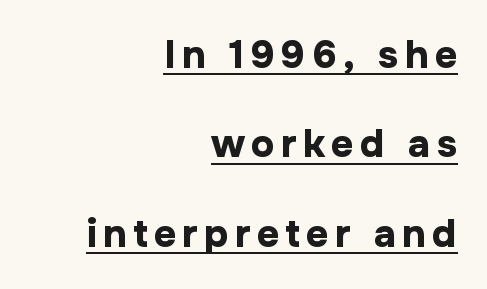
In terms of letterform style, serifs are entirely absent. Strokes here are thick enough to call this a true bold. Baseline-to-baseline distance is far greater than the letter height. Glance below the letters and you will spot a drawn line. Typeset ragged left — the right edge is the straight one.
